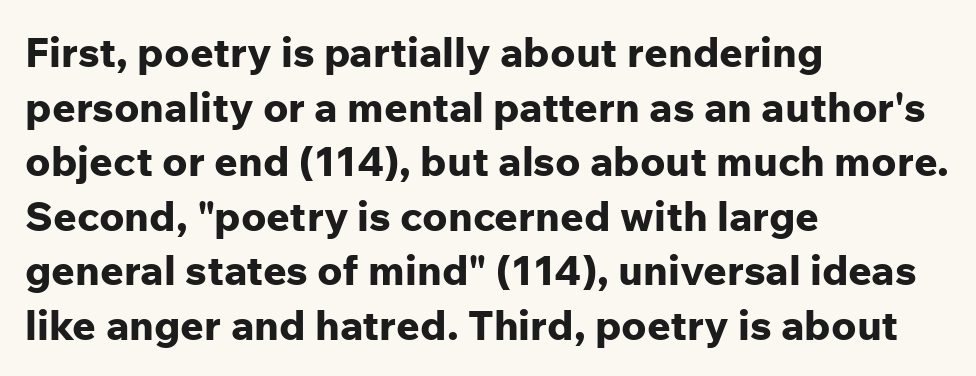
{"serif": "no", "italic": "no", "bold": "yes", "weight": "bold", "width": "normal", "stroke_contrast": "low", "x_height": "medium", "monospaced": "no", "underline": "no", "align": "left", "line_spacing": "normal", "line_spacing_ratio": 1.33, "letter_spacing": "normal", "letter_spacing_em": 0.0, "glyph_px": 41}
